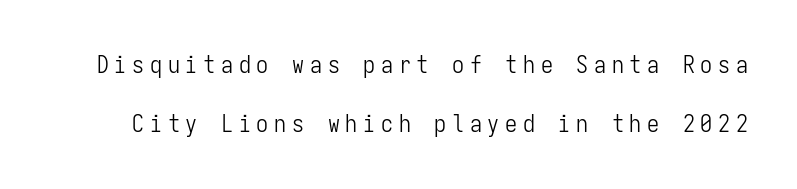
{"italic": "no", "bold": "no", "underline": "no", "line_spacing": "loose", "line_spacing_ratio": 2.46, "letter_spacing": "wide", "letter_spacing_em": 0.24, "glyph_px": 24}
